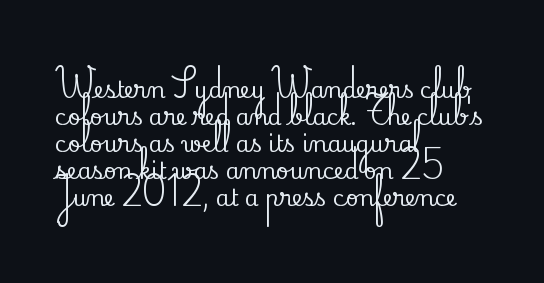
The image shows 22 px text type, upright; set left-aligned, line spacing 1.23x, normal letter spacing, not underlined.
